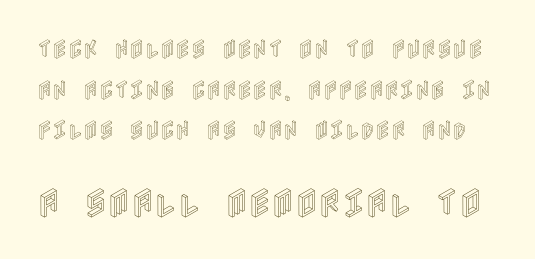
Summary of vertical rhythm: relaxed, with wide interline spacing. The letterforms sit shoulder to shoulder at normal distance. Compare the two chunks: the lower has the greater cap height. Unmarked baselines from the first word to the last. A roman cut, with each character standing at attention.
